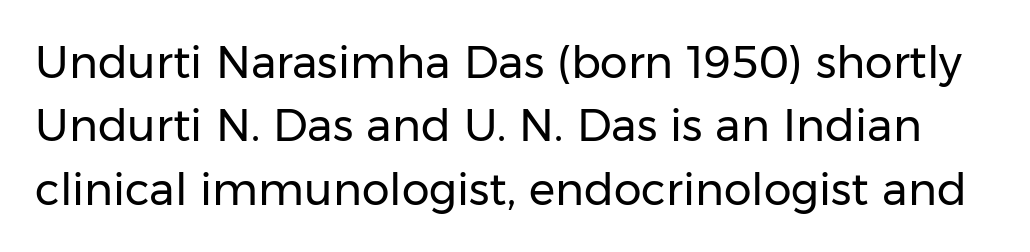
Q: Is the text bold? A: No.
Q: Is the text italic (slanted)? A: No, it is upright.
Q: Is the typeface a serif or a sans-serif typeface? A: Sans-serif.
Q: Is the text underlined? A: No.
Q: Is the spacing between letters normal or unusually wide? A: Normal.
Q: Is the spacing between lines tight, normal or loose? A: Normal.
Q: Width (condensed, normal, or wide)? A: Normal.
Q: Stroke contrast? A: Low.
Q: x-height? A: Medium.
Q: Monospaced? A: No.
